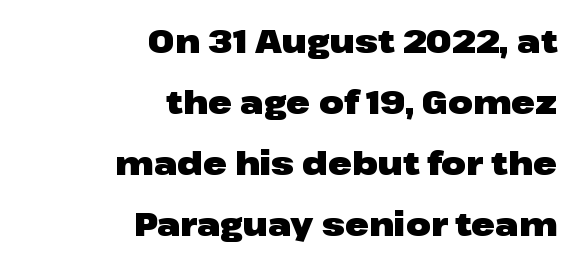
The image shows 32 px heavy, wide sans-serif type, upright; set right-aligned, loose line spacing (1.91x), normal letter spacing, not underlined; low stroke contrast and a medium x-height.
